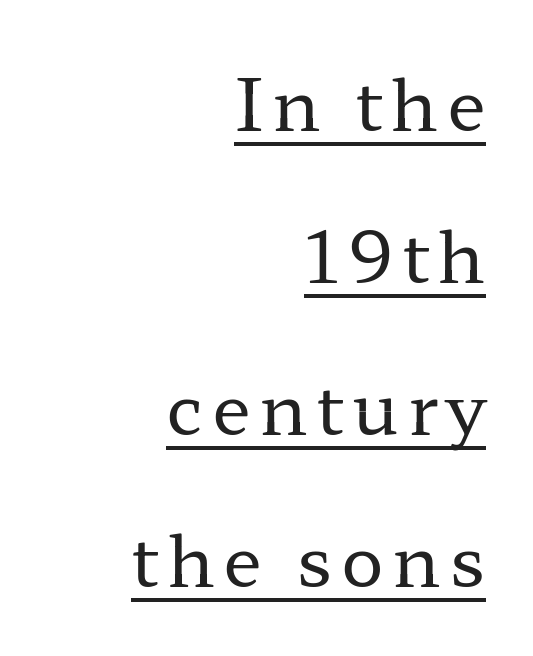
{"serif": "yes", "italic": "no", "bold": "no", "weight": "regular", "width": "wide", "stroke_contrast": "low", "x_height": "medium", "monospaced": "no", "underline": "yes", "align": "right", "line_spacing": "loose", "line_spacing_ratio": 2.14, "glyph_px": 71}
